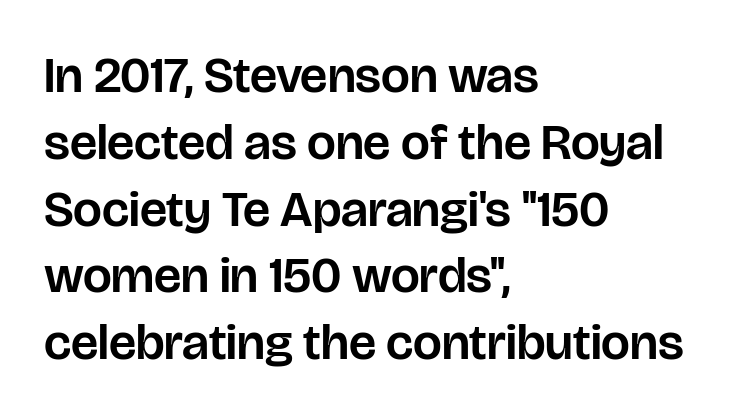
The image shows 51 px sans-serif type, upright; set left-aligned, normal line spacing (1.31x), normal letter spacing, not underlined; low stroke contrast and a large x-height.
